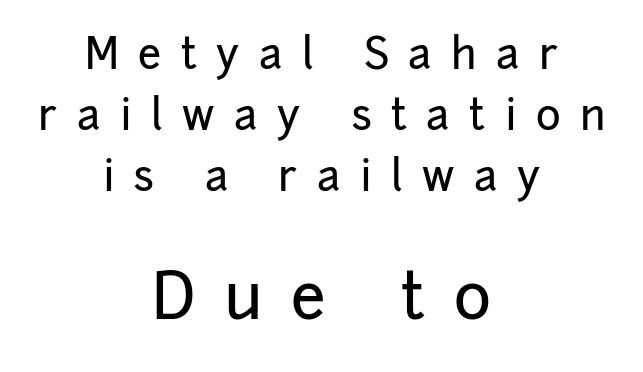
The space directly below the letters is spotless. The letters advance in unequal steps, a hallmark of proportional type. A typesetter would call this leading conventional body-copy spacing. These two chunks differ in scale, with the bottom chunk taking the larger measure. You can tell it's not italic because the verticals are truly vertical. Leftover space on each line is divided equally before and after the words.
